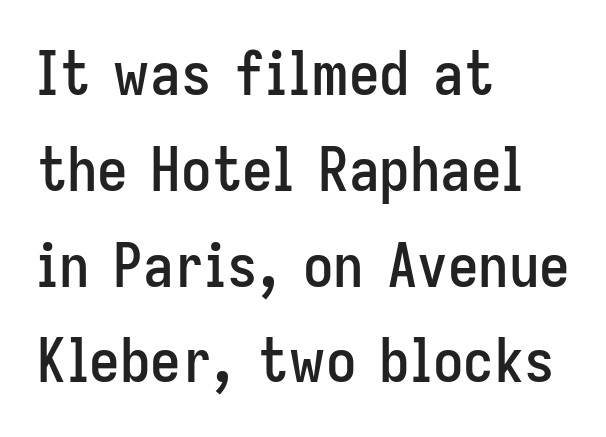
The image shows 61 px condensed sans-serif type, upright; set left-aligned, normal line spacing (1.57x), normal letter spacing, not underlined; low stroke contrast and a medium x-height.
